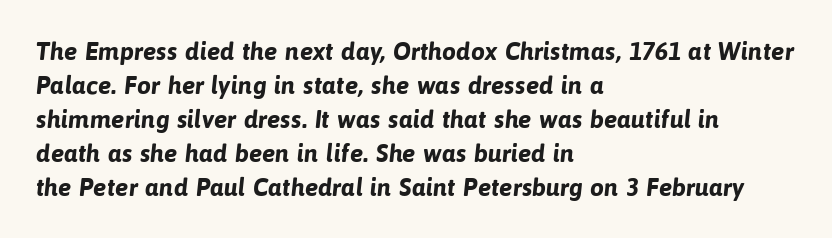
The image shows 25 px bold type; set left-aligned, normal line spacing (1.36x), normal letter spacing, not underlined.
